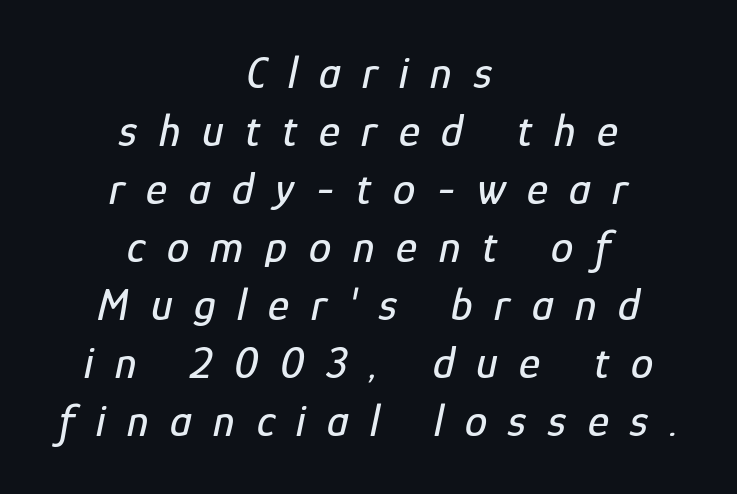
Looking at the ascenders, they clearly lean. Alignment: centered. Honestly, the row spacing looks completely unremarkable. Only glyphs here, with clear space below each row. Short note: letters widely spaced. Each letter keeps its own natural width here, so spacing adapts to shape.
